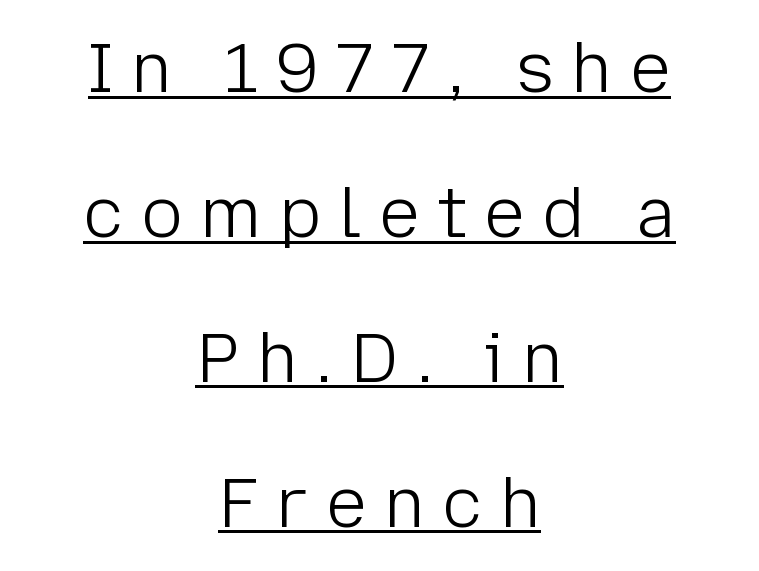
{"serif": "no", "italic": "no", "bold": "no", "weight": "light", "width": "normal", "stroke_contrast": "low", "x_height": "medium", "monospaced": "no", "underline": "yes", "align": "center", "line_spacing": "loose", "line_spacing_ratio": 2.1, "letter_spacing": "wide", "letter_spacing_em": 0.25, "glyph_px": 69}
